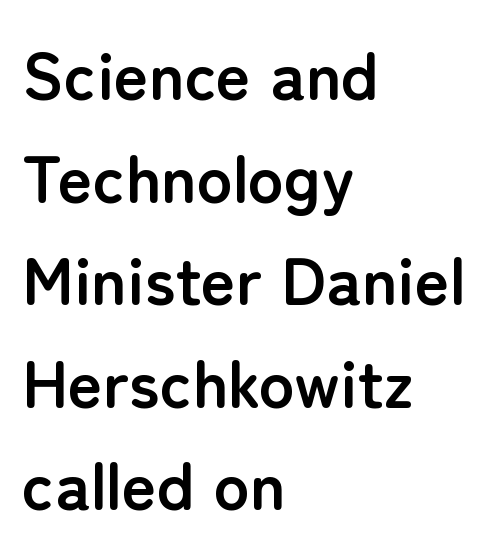
Q: Is the text bold? A: Yes.
Q: Is the text italic (slanted)? A: No, it is upright.
Q: Is the typeface a serif or a sans-serif typeface? A: Sans-serif.
Q: Is the text underlined? A: No.
Q: How is the paragraph aligned? A: Left-aligned.
Q: Is the spacing between letters normal or unusually wide? A: Normal.
Q: Is the spacing between lines tight, normal or loose? A: Normal.
Q: Width (condensed, normal, or wide)? A: Normal.
Q: Stroke contrast? A: Low.
Q: x-height? A: Medium.
Q: Monospaced? A: No.
